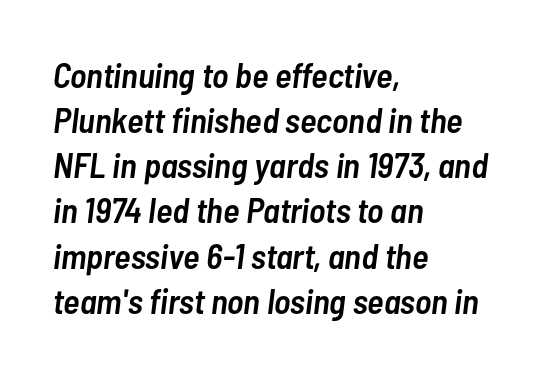
{"italic": "yes", "lean": "right", "slant_degrees": 7, "bold": "semi", "weight": "semibold", "width": "condensed", "stroke_contrast": "low", "x_height": "medium", "monospaced": "no", "underline": "no", "align": "left", "line_spacing": "normal", "line_spacing_ratio": 1.29, "letter_spacing": "normal", "letter_spacing_em": 0.0, "glyph_px": 35}
